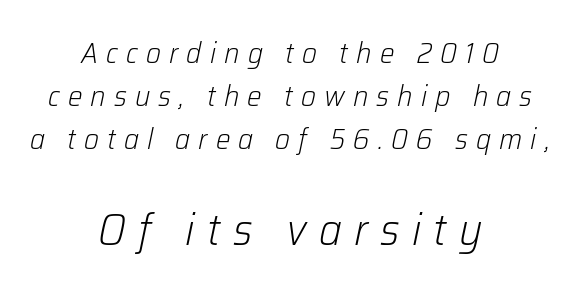
Q: Is the text bold? A: No.
Q: Is the text italic (slanted)? A: Yes, it leans right by about 12 degrees.
Q: Is the text underlined? A: No.
Q: How is the paragraph aligned? A: Centered.
Q: Is the spacing between letters normal or unusually wide? A: Unusually wide.
Q: Is the spacing between lines tight, normal or loose? A: Normal.
Q: Which block of text is set in a larger size, the first (top) or the second (bottom)? A: The second (bottom) one.
Q: Width (condensed, normal, or wide)? A: Normal.
Q: Stroke contrast? A: Low.
Q: x-height? A: Medium.
Q: Monospaced? A: No.
